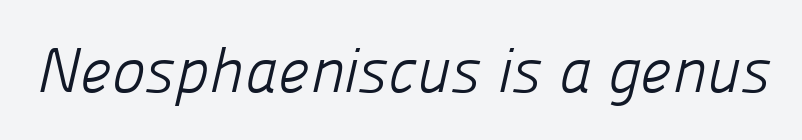
{"serif": "no", "bold": "no", "weight": "light", "width": "normal", "stroke_contrast": "low", "x_height": "medium", "monospaced": "no", "underline": "no", "letter_spacing": "normal", "letter_spacing_em": 0.0, "glyph_px": 63}
